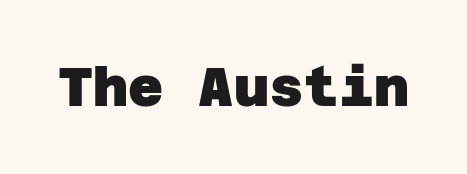
{"serif": "no", "bold": "yes", "weight": "heavy", "width": "normal", "stroke_contrast": "low", "x_height": "large", "underline": "no", "letter_spacing": "normal", "letter_spacing_em": 0.0, "glyph_px": 54}
